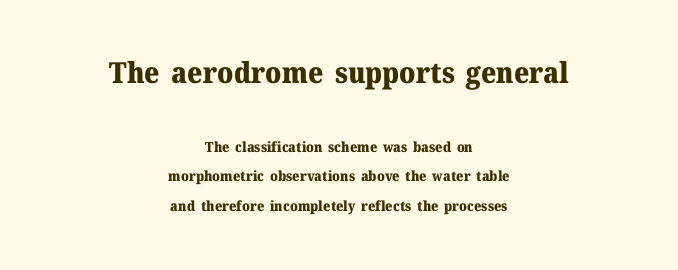
Q: Is the text bold? A: Yes.
Q: Is the text italic (slanted)? A: No, it is upright.
Q: Is the typeface a serif or a sans-serif typeface? A: Serif.
Q: Is the text underlined? A: No.
Q: How is the paragraph aligned? A: Centered.
Q: Is the spacing between letters normal or unusually wide? A: Normal.
Q: Is the spacing between lines tight, normal or loose? A: Loose.
Q: Which block of text is set in a larger size, the first (top) or the second (bottom)? A: The first (top) one.
Q: Width (condensed, normal, or wide)? A: Normal.
Q: Stroke contrast? A: Medium.
Q: x-height? A: Medium.
Q: Monospaced? A: No.
